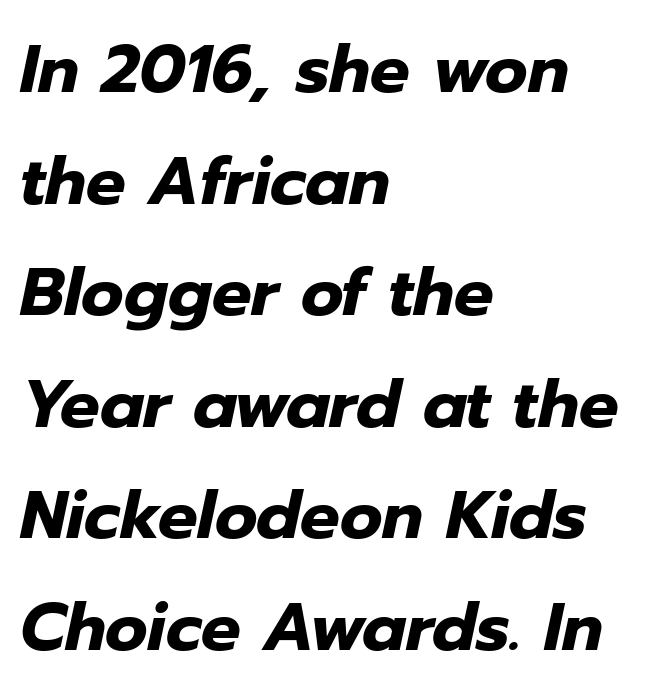
{"italic": "yes", "lean": "right", "slant_degrees": 12, "bold": "yes", "weight": "heavy", "width": "normal", "stroke_contrast": "low", "x_height": "medium", "monospaced": "no", "underline": "no", "align": "left", "line_spacing": "normal", "line_spacing_ratio": 1.69, "letter_spacing": "normal", "letter_spacing_em": 0.0, "glyph_px": 66}
